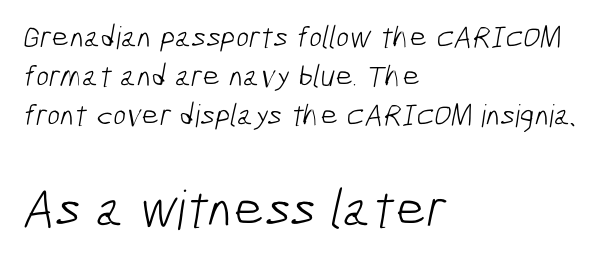
Q: Is the text bold? A: No.
Q: Is the typeface a serif or a sans-serif typeface? A: Sans-serif.
Q: Is the text underlined? A: No.
Q: How is the paragraph aligned? A: Left-aligned.
Q: Is the spacing between letters normal or unusually wide? A: Normal.
Q: Is the spacing between lines tight, normal or loose? A: Normal.
Q: Which block of text is set in a larger size, the first (top) or the second (bottom)? A: The second (bottom) one.
Q: Width (condensed, normal, or wide)? A: Condensed.
Q: Stroke contrast? A: Low.
Q: x-height? A: Medium.
Q: Monospaced? A: No.
